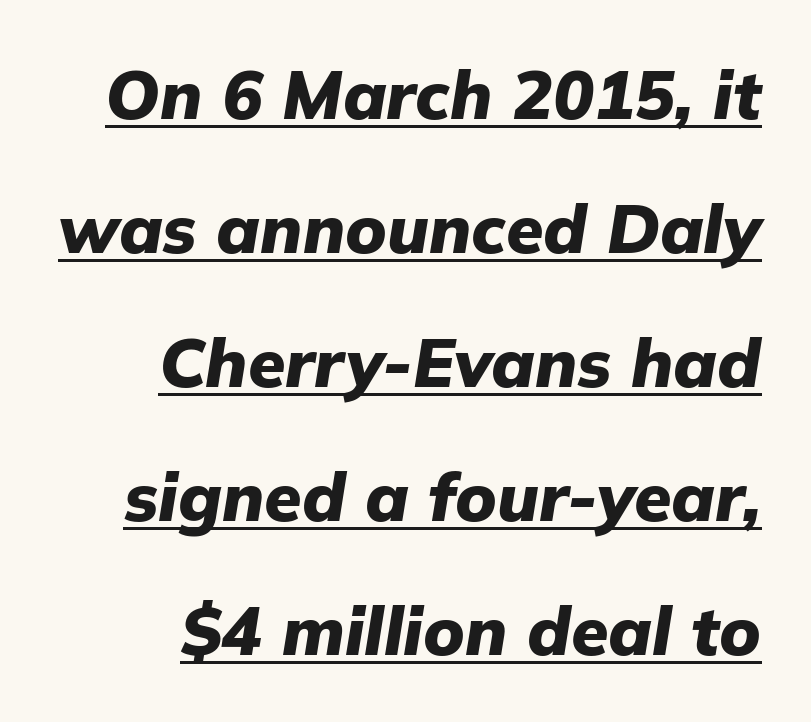
{"italic": "yes", "lean": "right", "slant_degrees": 9, "bold": "yes", "weight": "heavy", "width": "normal", "stroke_contrast": "low", "x_height": "medium", "monospaced": "no", "underline": "yes", "align": "right", "line_spacing": "loose", "line_spacing_ratio": 1.97, "letter_spacing": "normal", "letter_spacing_em": 0.0, "glyph_px": 68}
